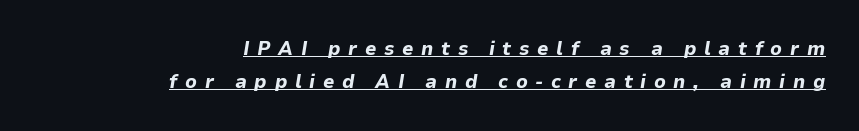
{"italic": "yes", "lean": "right", "slant_degrees": 9, "bold": "yes", "underline": "yes", "align": "right", "line_spacing": "normal", "line_spacing_ratio": 1.66, "letter_spacing": "wide", "letter_spacing_em": 0.38, "glyph_px": 20}
